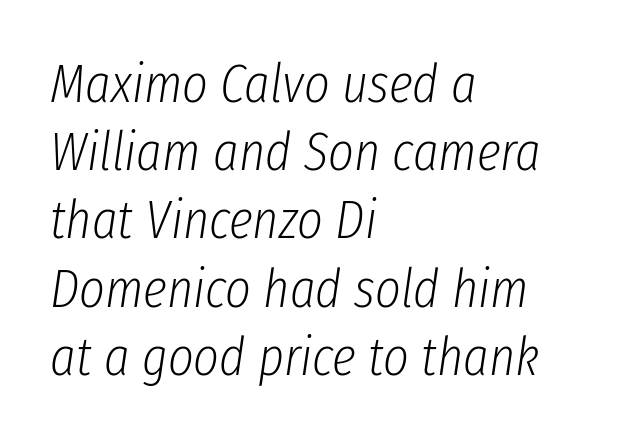
The image shows 55 px light, condensed type, italic (leaning right); set left-aligned, line spacing 1.24x, normal letter spacing, not underlined; low stroke contrast and a medium x-height.
